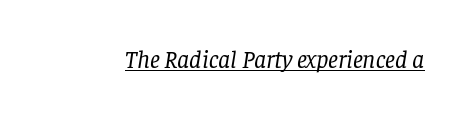
Q: Is the text bold? A: No.
Q: Is the text italic (slanted)? A: Yes, it leans right by about 8 degrees.
Q: Is the text underlined? A: Yes.
Q: Is the spacing between letters normal or unusually wide? A: Normal.
